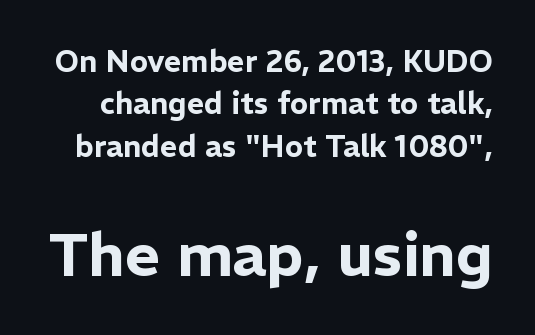
The image shows 60 px sans-serif type, upright; set normal line spacing (1.41x), normal letter spacing, not underlined; the second (bottom) block is 2.0x larger; low stroke contrast and a medium x-height.
